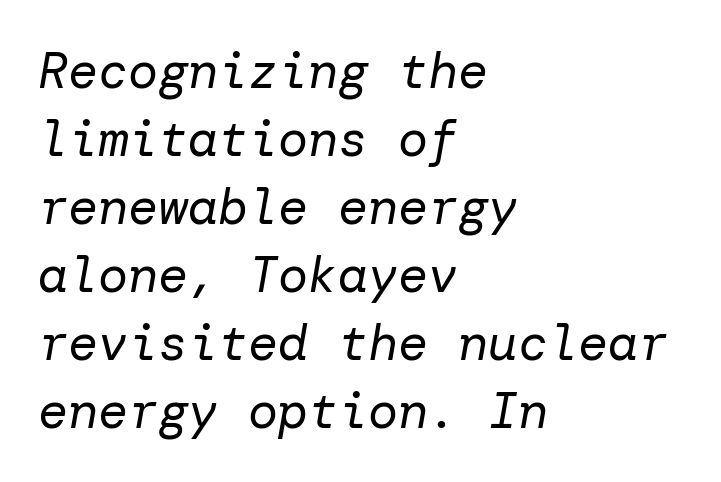
The weight would be labelled regular, book, light, or lighter still. Is there much room between lines? A standard amount, neither cramped nor airy. Caption: multi-line text, flush left, ragged right. The baseline area is clear. The horizontal fit of the characters is conventional and even.
